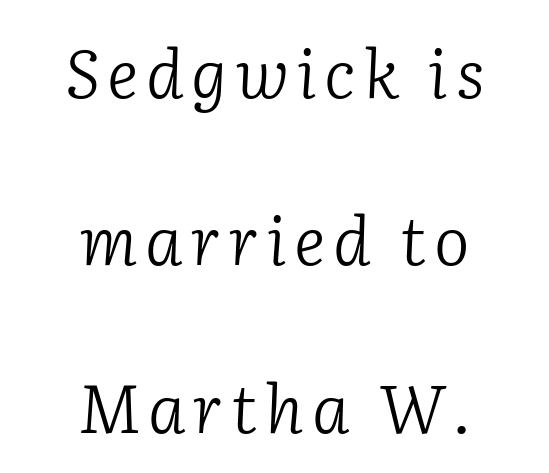
The image shows 67 px light serif type, italic (leaning right); set centered, loose line spacing (2.5x), not underlined; low stroke contrast and a medium x-height.
